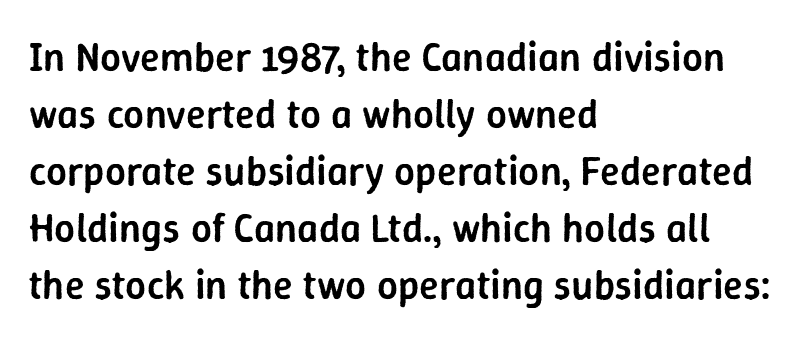
Q: Is the text bold? A: Semi-bold.
Q: Is the text italic (slanted)? A: No, it is upright.
Q: Is the typeface a serif or a sans-serif typeface? A: Sans-serif.
Q: Is the text underlined? A: No.
Q: How is the paragraph aligned? A: Left-aligned.
Q: Is the spacing between letters normal or unusually wide? A: Normal.
Q: Is the spacing between lines tight, normal or loose? A: Normal.
Q: Width (condensed, normal, or wide)? A: Normal.
Q: Stroke contrast? A: Low.
Q: x-height? A: Medium.
Q: Monospaced? A: No.
